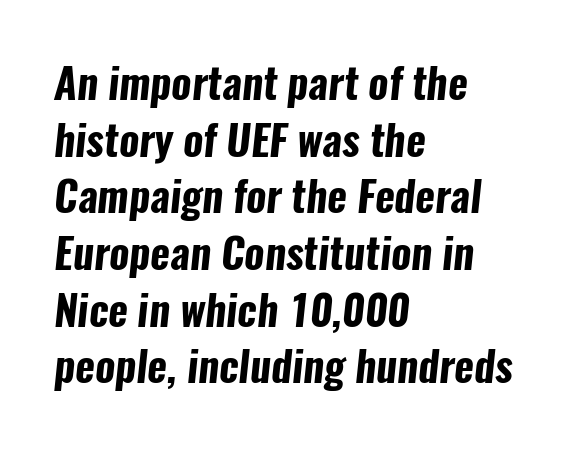
Q: Is the text bold? A: Yes.
Q: Is the typeface a serif or a sans-serif typeface? A: Sans-serif.
Q: Is the text underlined? A: No.
Q: How is the paragraph aligned? A: Left-aligned.
Q: Is the spacing between letters normal or unusually wide? A: Normal.
Q: Is the spacing between lines tight, normal or loose? A: Normal.
Q: Width (condensed, normal, or wide)? A: Condensed.
Q: Stroke contrast? A: Low.
Q: x-height? A: Medium.
Q: Monospaced? A: No.
